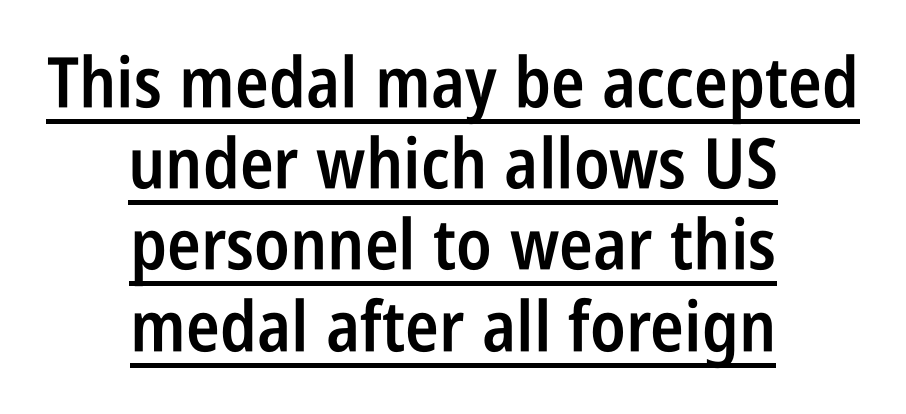
The tracking reads as untouched default to a designer's eye. These lines are rendered in a variable-pitch font. I'd call this a sans setting — the letters go barefoot. Is the type bold? Partly — it's a semibold, heavier than regular but not fully bold.
